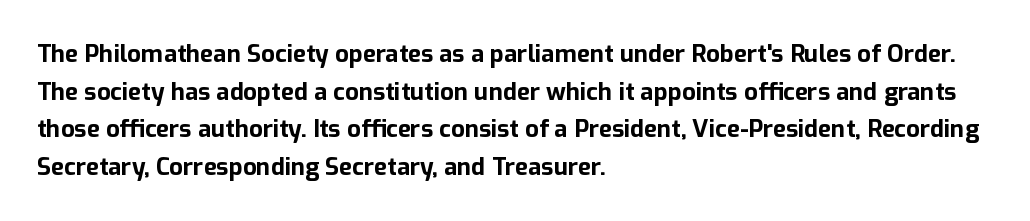
Heavy, bold letterforms. Quick note: underline off. The space between consecutive lines is moderate. This is roman type, the default non-slanted kind. The compositor pushed each line to the left boundary.
